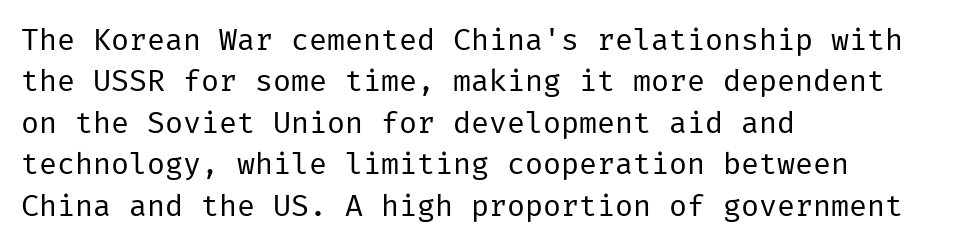
Q: Is the text bold? A: No.
Q: Is the text italic (slanted)? A: No, it is upright.
Q: Is the typeface a serif or a sans-serif typeface? A: Sans-serif.
Q: Is the text underlined? A: No.
Q: How is the paragraph aligned? A: Left-aligned.
Q: Is the spacing between letters normal or unusually wide? A: Normal.
Q: Is the spacing between lines tight, normal or loose? A: Normal.
Q: Width (condensed, normal, or wide)? A: Normal.
Q: Stroke contrast? A: Low.
Q: x-height? A: Medium.
